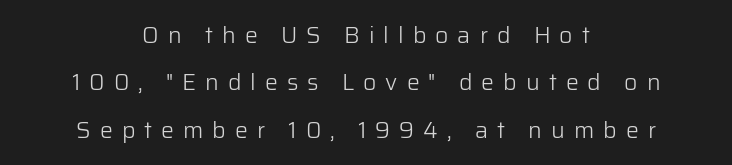
The image shows 23 px text type, upright; set centered, loose line spacing (2.06x), unusually wide letter spacing (+0.39 em), not underlined.
